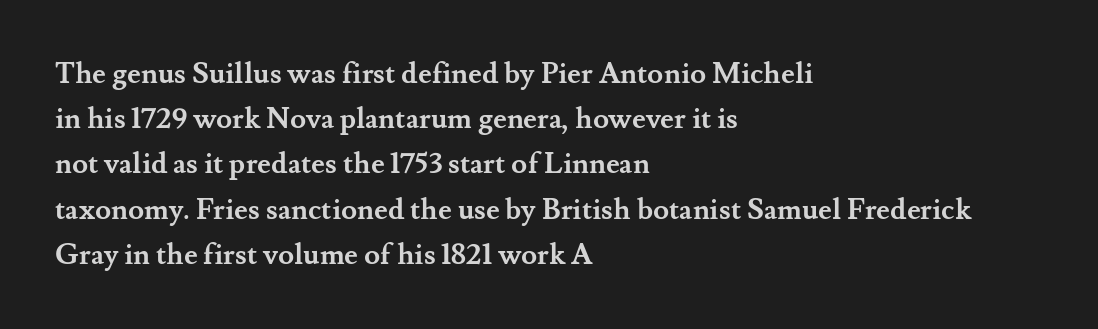
Q: Is the text bold? A: Yes.
Q: Is the text italic (slanted)? A: No, it is upright.
Q: Is the typeface a serif or a sans-serif typeface? A: Serif.
Q: Is the text underlined? A: No.
Q: How is the paragraph aligned? A: Left-aligned.
Q: Is the spacing between letters normal or unusually wide? A: Normal.
Q: Is the spacing between lines tight, normal or loose? A: Normal.
Q: Width (condensed, normal, or wide)? A: Normal.
Q: Stroke contrast? A: Medium.
Q: x-height? A: Small.
Q: Monospaced? A: No.
